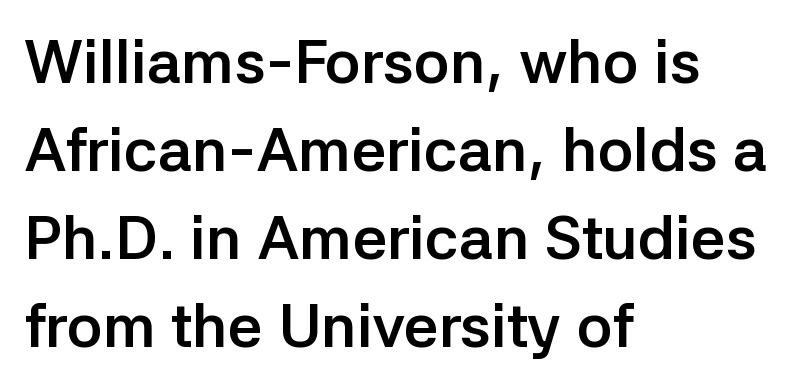
Interline gaps are of average width in this sample. The letters advance in unequal steps, a hallmark of proportional type. The specimen reads as upright at a glance. Does extra space separate the letters? No, they use regular spacing.
